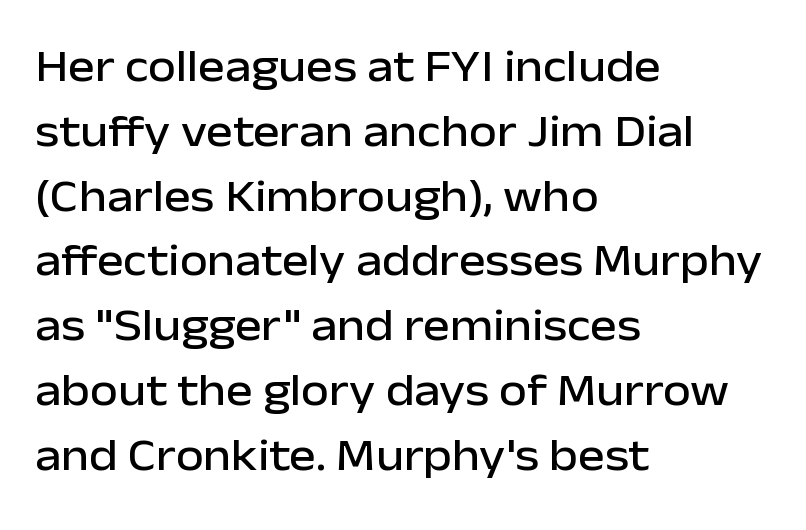
These lines are composed in type without serifs. Letter spacing: default. Lines of text with bare space underneath. A classic flush-left, rag-right setting is used for this passage.
